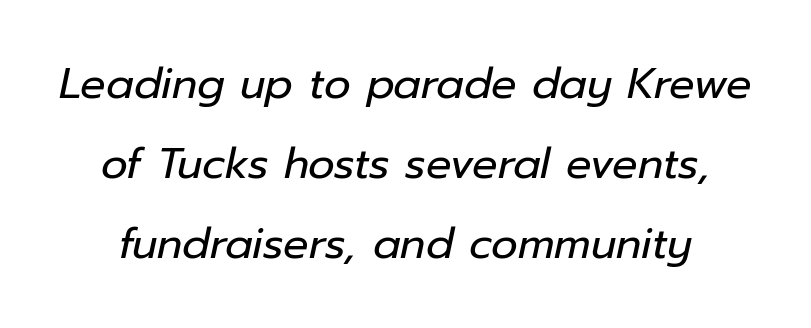
{"italic": "yes", "lean": "right", "slant_degrees": 12, "bold": "no", "weight": "regular", "width": "normal", "stroke_contrast": "low", "x_height": "medium", "monospaced": "no", "underline": "no", "line_spacing": "loose", "line_spacing_ratio": 1.9, "letter_spacing": "normal", "letter_spacing_em": 0.0, "glyph_px": 42}
